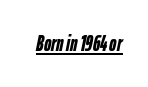
The image shows 22 px bold type, italic (leaning right); set normal letter spacing, underlined.
